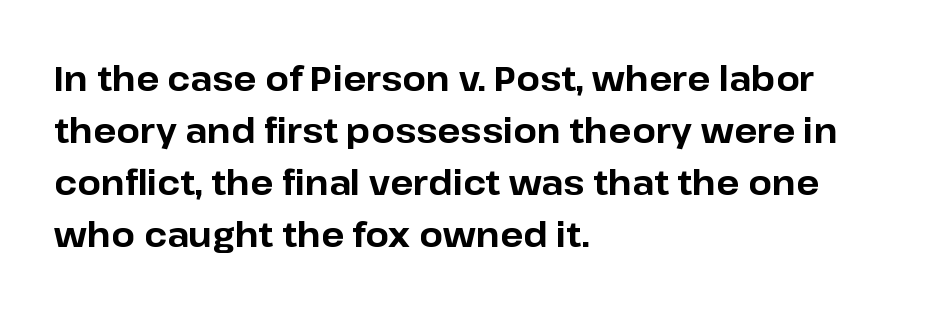
{"serif": "no", "italic": "no", "bold": "yes", "weight": "bold", "width": "normal", "stroke_contrast": "low", "x_height": "medium", "monospaced": "no", "underline": "no", "align": "left", "line_spacing": "normal", "line_spacing_ratio": 1.53, "letter_spacing": "normal", "letter_spacing_em": 0.0, "glyph_px": 34}
